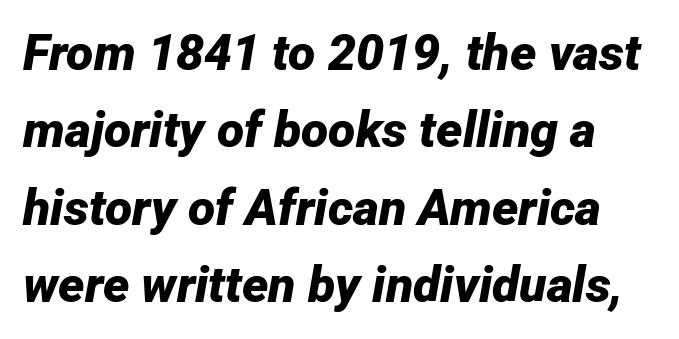
Varying glyph widths throughout — classic text-font behaviour. Tall strokes in this sample are angled rather than plumb. Characters follow at the spacing the type designer built in. This rendering features lettering with no underline.
